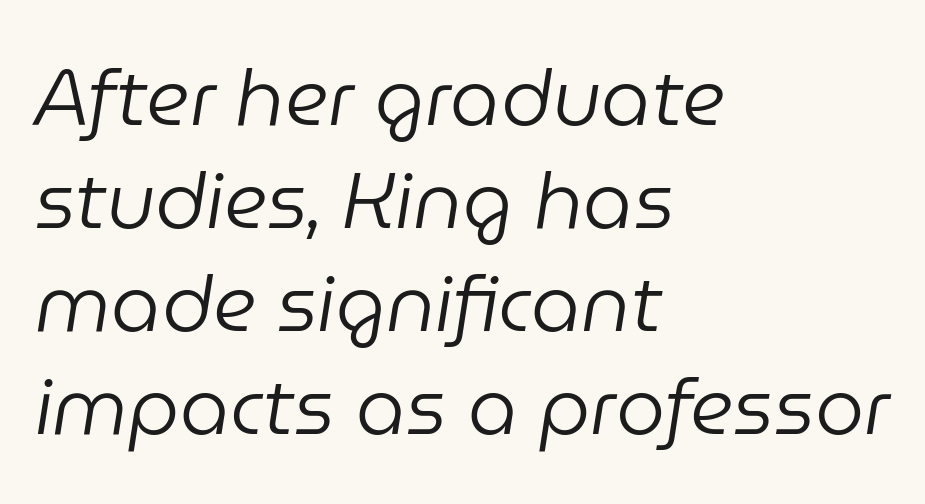
The face used here is proportionally spaced, like ordinary book or web type. Whoever set this chose a conventional vertical rhythm. Between one letter and the next there's only the usual sliver of space. Tall strokes in this sample are angled rather than plumb. Plain, unruled lines of type.
